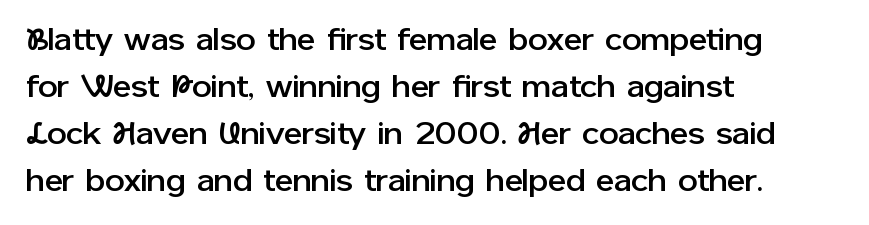
{"serif": "no", "italic": "no", "width": "normal", "stroke_contrast": "low", "x_height": "medium", "monospaced": "no", "underline": "no", "align": "left", "line_spacing": "normal", "line_spacing_ratio": 1.52, "letter_spacing": "normal", "letter_spacing_em": 0.0, "glyph_px": 31}
